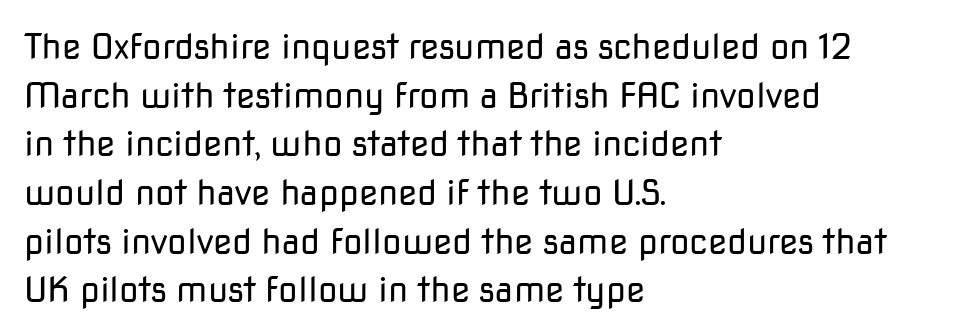
The image shows 35 px regular-weight sans-serif type, upright; set left-aligned, normal line spacing (1.39x), normal letter spacing, not underlined; low stroke contrast and a medium x-height.
